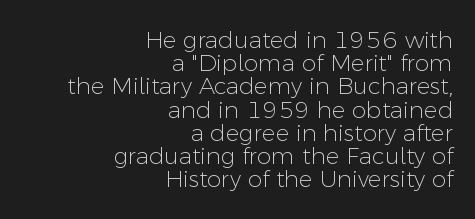
Q: Is the text bold? A: No.
Q: Is the text italic (slanted)? A: No, it is upright.
Q: Is the text underlined? A: No.
Q: How is the paragraph aligned? A: Right-aligned.
Q: Is the spacing between letters normal or unusually wide? A: Normal.
Q: Is the spacing between lines tight, normal or loose? A: Tight.
